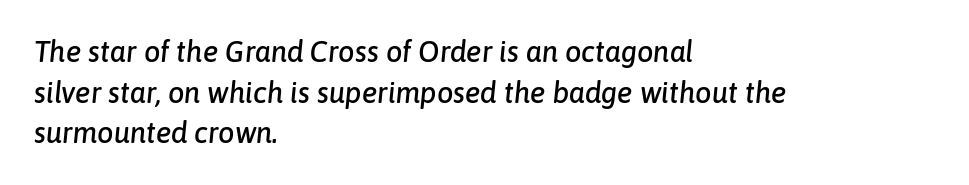
The image shows 29 px text type, italic (leaning right); set left-aligned, normal line spacing (1.4x), normal letter spacing, not underlined; low stroke contrast and a medium x-height.
